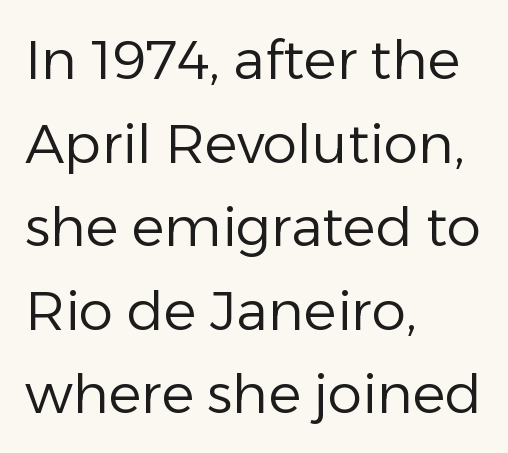
Q: Is the text bold? A: No.
Q: Is the text italic (slanted)? A: No, it is upright.
Q: Is the typeface a serif or a sans-serif typeface? A: Sans-serif.
Q: Is the text underlined? A: No.
Q: How is the paragraph aligned? A: Left-aligned.
Q: Is the spacing between letters normal or unusually wide? A: Normal.
Q: Is the spacing between lines tight, normal or loose? A: Normal.
Q: Width (condensed, normal, or wide)? A: Normal.
Q: Stroke contrast? A: Low.
Q: x-height? A: Medium.
Q: Monospaced? A: No.
